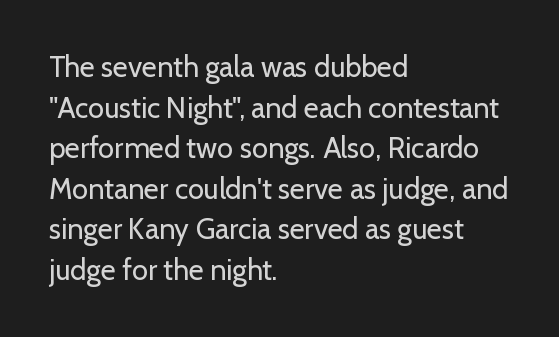
Q: Is the text bold? A: No.
Q: Is the text italic (slanted)? A: No, it is upright.
Q: Is the typeface a serif or a sans-serif typeface? A: Sans-serif.
Q: Is the text underlined? A: No.
Q: How is the paragraph aligned? A: Left-aligned.
Q: Is the spacing between letters normal or unusually wide? A: Normal.
Q: Is the spacing between lines tight, normal or loose? A: Normal.
Q: Width (condensed, normal, or wide)? A: Normal.
Q: Stroke contrast? A: Low.
Q: x-height? A: Medium.
Q: Monospaced? A: No.
